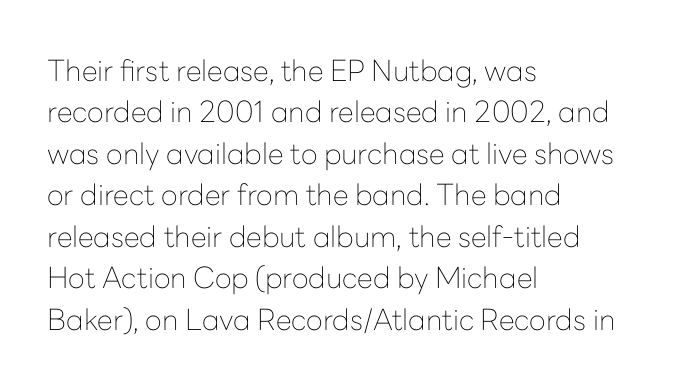
{"serif": "no", "italic": "no", "bold": "no", "weight": "thin", "width": "normal", "stroke_contrast": "low", "x_height": "medium", "monospaced": "no", "underline": "no", "align": "left", "line_spacing": "normal", "line_spacing_ratio": 1.43, "letter_spacing": "normal", "letter_spacing_em": 0.0, "glyph_px": 29}
